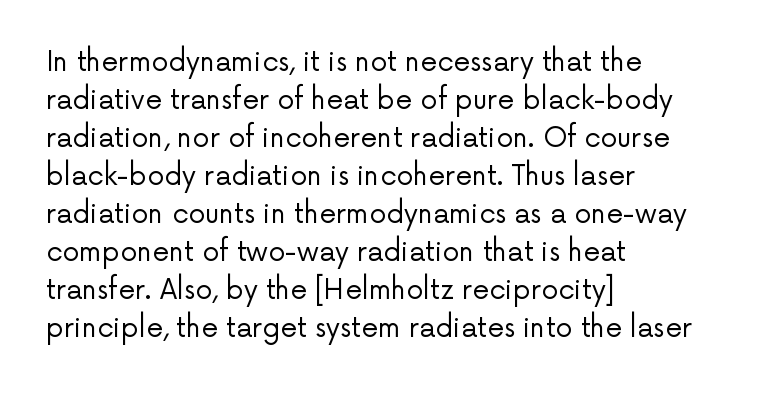
The image shows 27 px text type, upright; set left-aligned, normal line spacing (1.41x), normal letter spacing, not underlined.
